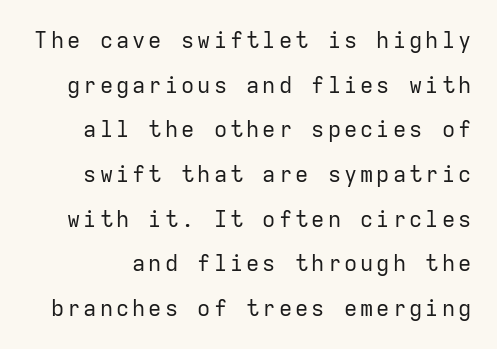
It's the straight-up-and-down kind of type. The space directly below the letters is spotless. Is there much room between lines? Yes — plenty of vertical air separates them. Unbolded letterforms with no extra heft.
